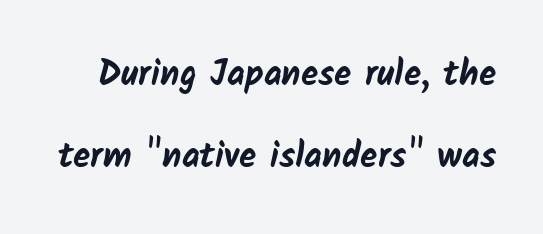
Q: Is the text bold? A: Yes.
Q: Is the typeface a serif or a sans-serif typeface? A: Sans-serif.
Q: Is the text underlined? A: No.
Q: Is the spacing between letters normal or unusually wide? A: Normal.
Q: Is the spacing between lines tight, normal or loose? A: Loose.
Q: Width (condensed, normal, or wide)? A: Normal.
Q: Stroke contrast? A: Low.
Q: x-height? A: Medium.
Q: Monospaced? A: No.
